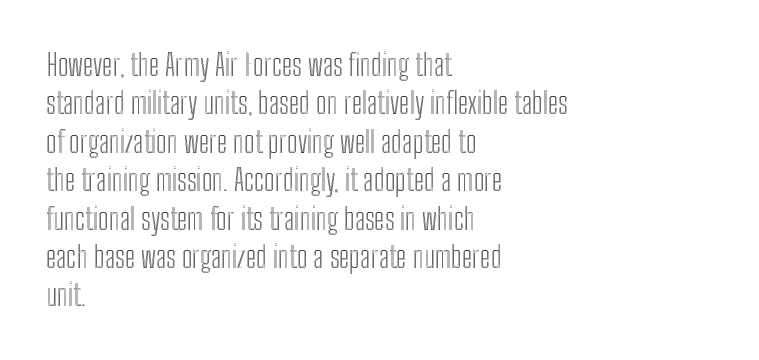
Here the designer chose a conventional face with non-uniform glyph widths. Ordinary non-slanted type is in use. Words appear dense and cohesive because spacing is normal. These lines stack with their left ends in a neat column. Rule under the text: the space is simply empty.
